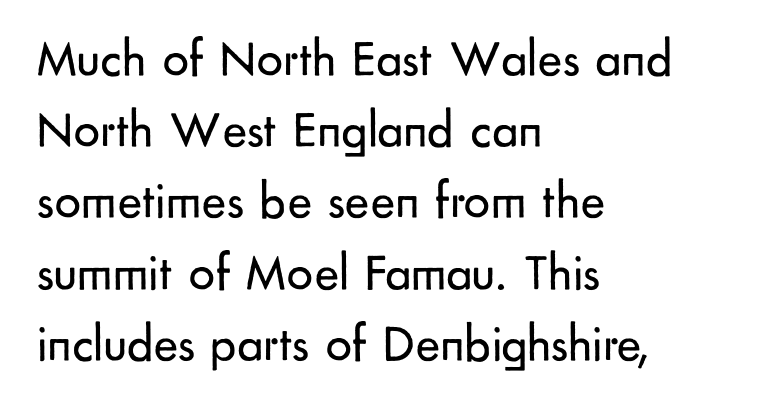
{"serif": "no", "italic": "no", "bold": "no", "weight": "regular", "width": "normal", "stroke_contrast": "low", "x_height": "small", "monospaced": "no", "underline": "no", "align": "left", "line_spacing": "normal", "line_spacing_ratio": 1.37, "letter_spacing": "normal", "letter_spacing_em": 0.0, "glyph_px": 52}
